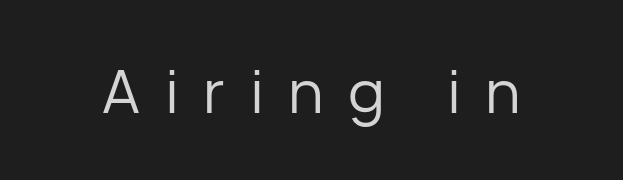
{"serif": "no", "italic": "no", "bold": "no", "weight": "regular", "width": "normal", "stroke_contrast": "low", "x_height": "medium", "monospaced": "no", "underline": "no", "letter_spacing": "wide", "letter_spacing_em": 0.41, "glyph_px": 60}
